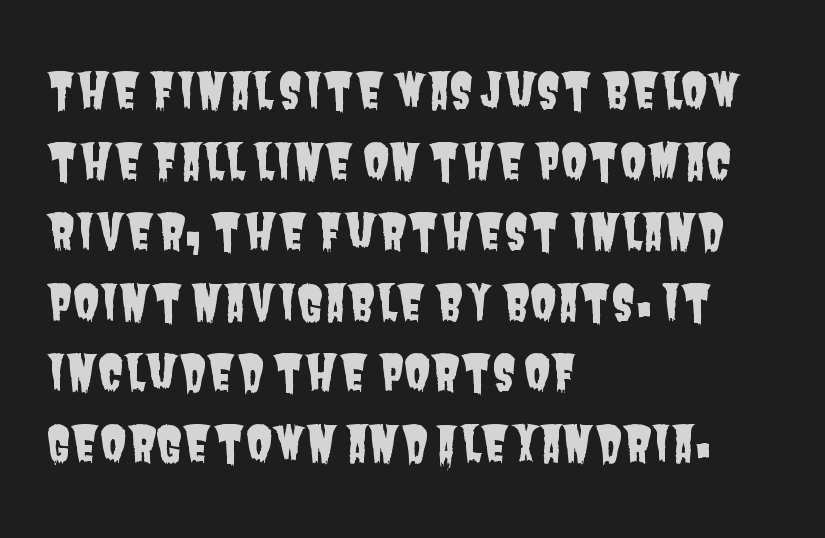
The image shows 48 px condensed sans-serif type; set left-aligned, normal line spacing (1.47x), normal letter spacing, not underlined; low stroke contrast and a large x-height.
